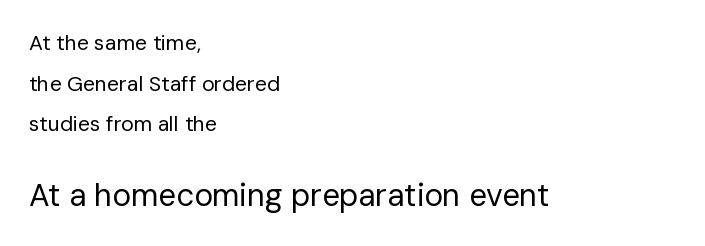
A typesetter would call this leading open, well beyond the default. The axis of the letterforms is exactly vertical. Scale increases going downward across the two blocks. This is sans-serif lettering, the kind often seen on screens and signage. Compared with a centered layout, this one pins lines to the left instead. Any mark beneath the type? The region is blank.
